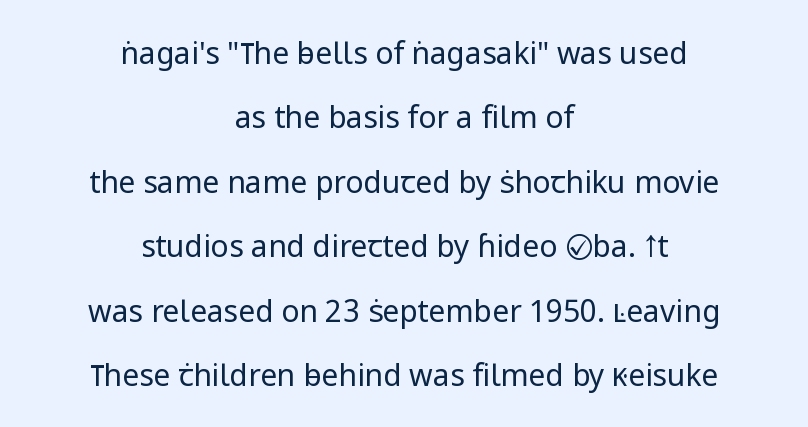
Vertical stems look standard width or narrower in stroke. Does extra space separate the letters? No, they use regular spacing. The designer went with a sans here, leaving each stem footless. Line spacing here is loose.
